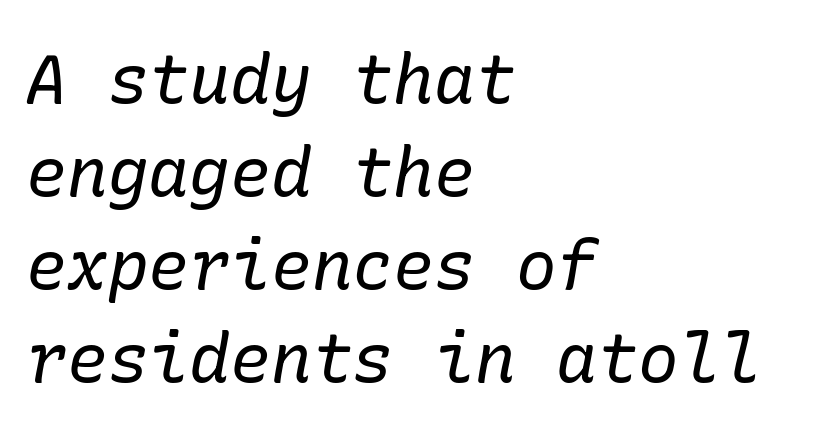
A typesetter would call this zero additional tracking. Unbolded letterforms with no extra heft. The font's italic variant was chosen for this text. The string is rendered with underlining switched off. How would I describe the line gaps? Plain and ordinary.
